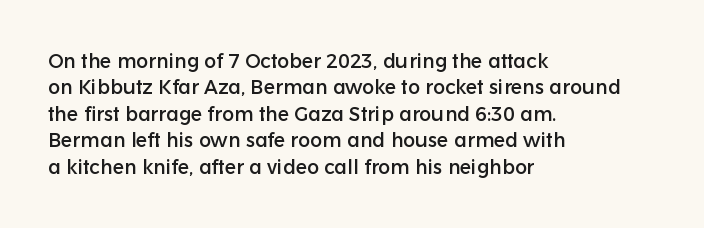
The image shows 20 px text type, upright; set left-aligned, normal line spacing (1.32x), normal letter spacing, not underlined.
